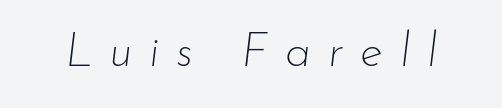
The image shows 47 px thin type, italic (leaning right); set unusually wide letter spacing (+0.36 em), not underlined; low stroke contrast and a small x-height.
